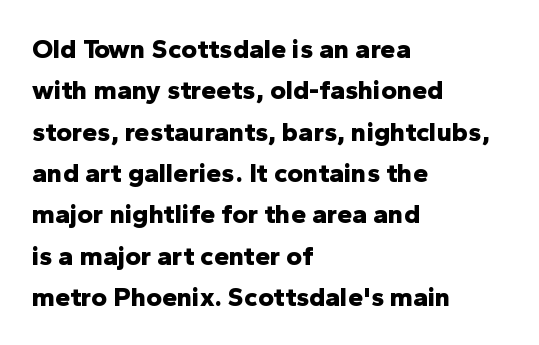
{"italic": "no", "bold": "yes", "underline": "no", "align": "left", "line_spacing": "normal", "line_spacing_ratio": 1.53, "letter_spacing": "normal", "letter_spacing_em": 0.0, "glyph_px": 27}
